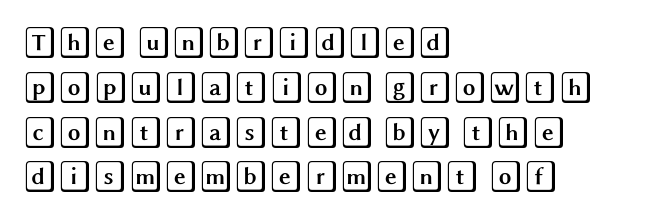
The image shows 32 px wide type, upright; set left-aligned, normal line spacing (1.4x), normal letter spacing, not underlined; a large x-height.
